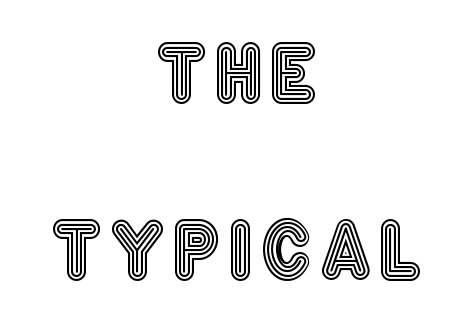
Honestly, there is no underline to notice here at all. You could not count columns in this text — the font is proportionally spaced. Every character sits straight up, as roman type does. Typeset on center — no edge is straight. Rows of type keep a wide berth in the vertical direction.
